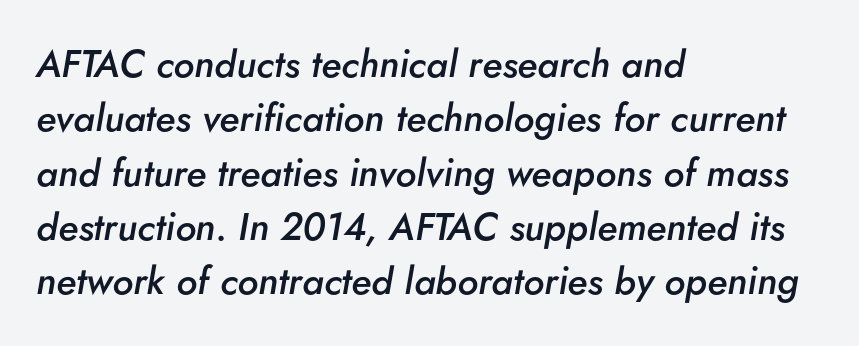
The image shows 38 px semibold type, italic (leaning right); set left-aligned, normal line spacing (1.43x), normal letter spacing, not underlined; low stroke contrast and a small x-height.
